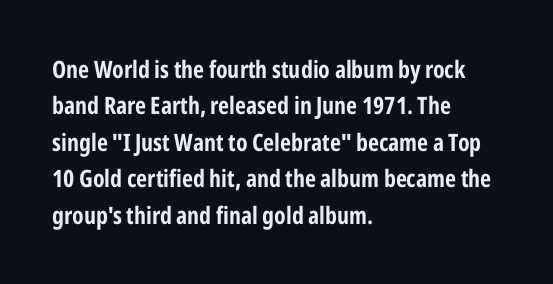
A normal amount of white space separates one row of letters from the next. Is there any slant? The stems are plumb. Nobody touched the tracking dial on this one. Quick note: underline off.
